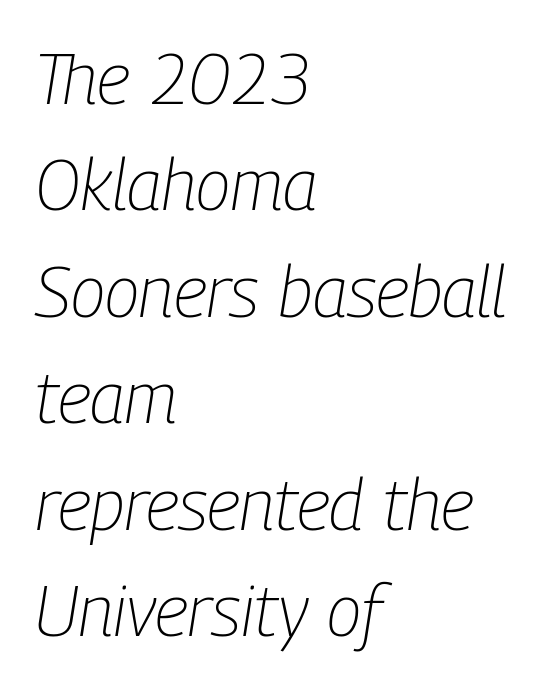
The letters are slanted; this is an italic face. Does the copy run flush right? No — it runs flush left. Compared with a typical body face, this is equally light or lighter still. Whoever set this chose a conventional vertical rhythm. Plain, unruled lines of type.
